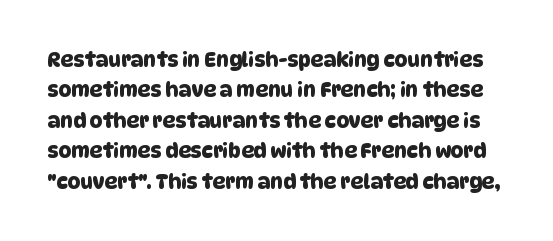
{"underline": "no", "line_spacing": "normal", "line_spacing_ratio": 1.52, "letter_spacing": "normal", "letter_spacing_em": 0.0, "glyph_px": 20}
